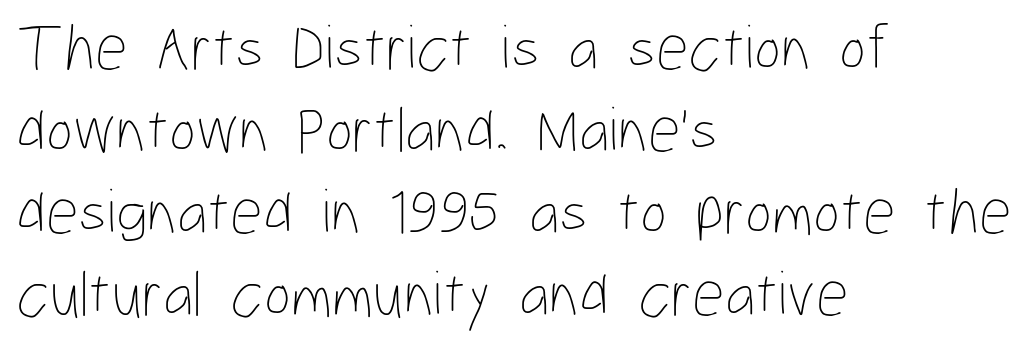
{"italic": "no", "bold": "no", "weight": "thin", "width": "condensed", "stroke_contrast": "low", "x_height": "medium", "monospaced": "no", "underline": "no", "align": "left", "line_spacing": "normal", "line_spacing_ratio": 1.28, "letter_spacing": "normal", "letter_spacing_em": 0.0, "glyph_px": 64}
